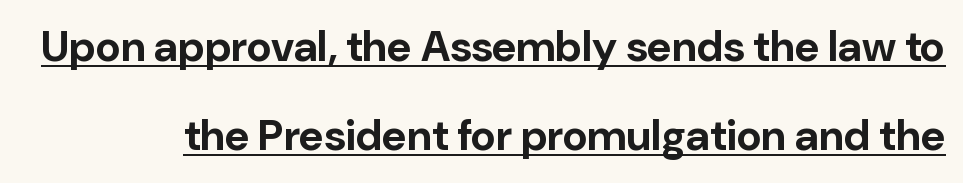
{"serif": "no", "italic": "no", "bold": "yes", "weight": "bold", "width": "normal", "stroke_contrast": "low", "x_height": "medium", "monospaced": "no", "underline": "yes", "line_spacing": "loose", "line_spacing_ratio": 2.08, "letter_spacing": "normal", "letter_spacing_em": 0.0, "glyph_px": 43}
